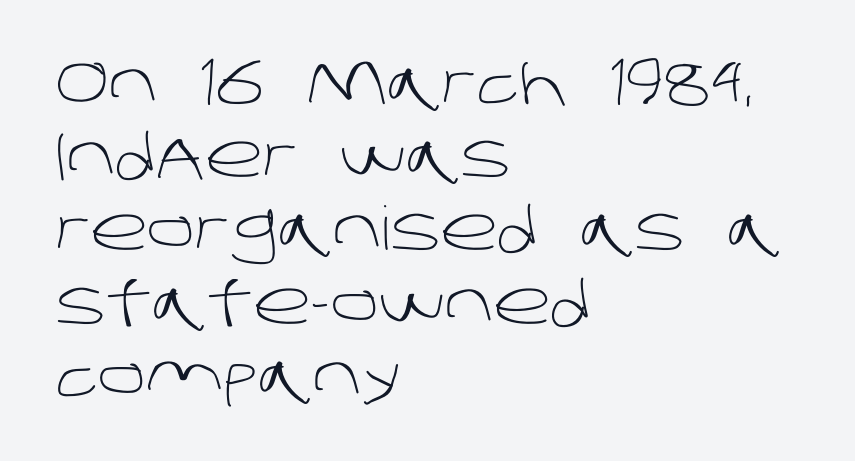
Descender tails drop into unmarked territory. Note the varied advance widths — an 'i' is clearly narrower than an 'm'. This rendering uses left alignment, leaving the right contour irregular. Examine the stroke ends and you'll find no serifs. Does extra space separate the letters? No, they use regular spacing. Is the type heavy? It reads as light-to-regular instead.
